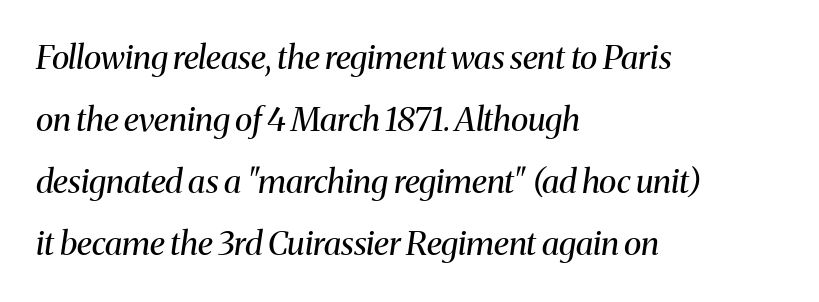
The text block is weighted toward the left margin, trailing off unevenly rightward. How are the letters spaced? Ordinarily, with no added tracking. The zone under the glyphs is completely vacant. The font family rendered here belongs to the serif group.
